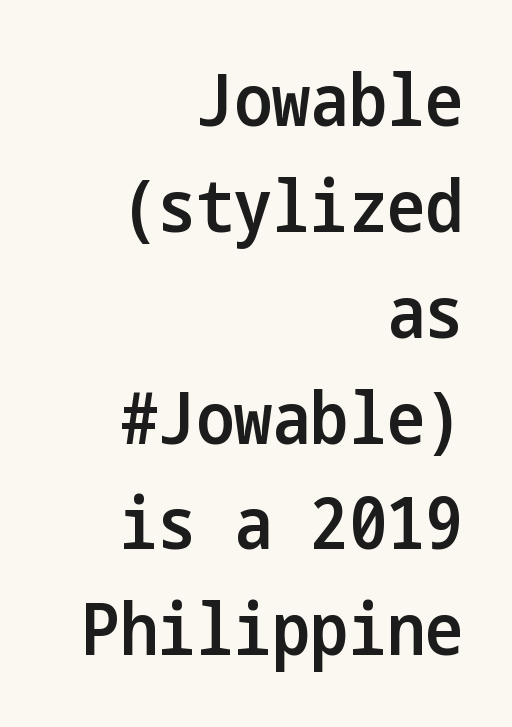
{"serif": "no", "italic": "no", "bold": "semi", "weight": "semibold", "width": "condensed", "stroke_contrast": "low", "x_height": "medium", "underline": "no", "align": "right", "line_spacing": "normal", "line_spacing_ratio": 1.47, "letter_spacing": "normal", "letter_spacing_em": 0.0, "glyph_px": 72}
